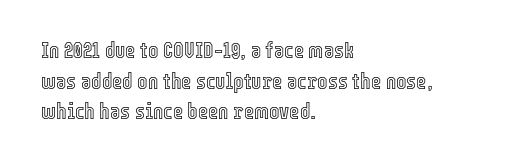
The image shows 22 px text type, upright; set left-aligned, normal line spacing (1.39x), normal letter spacing, not underlined.
